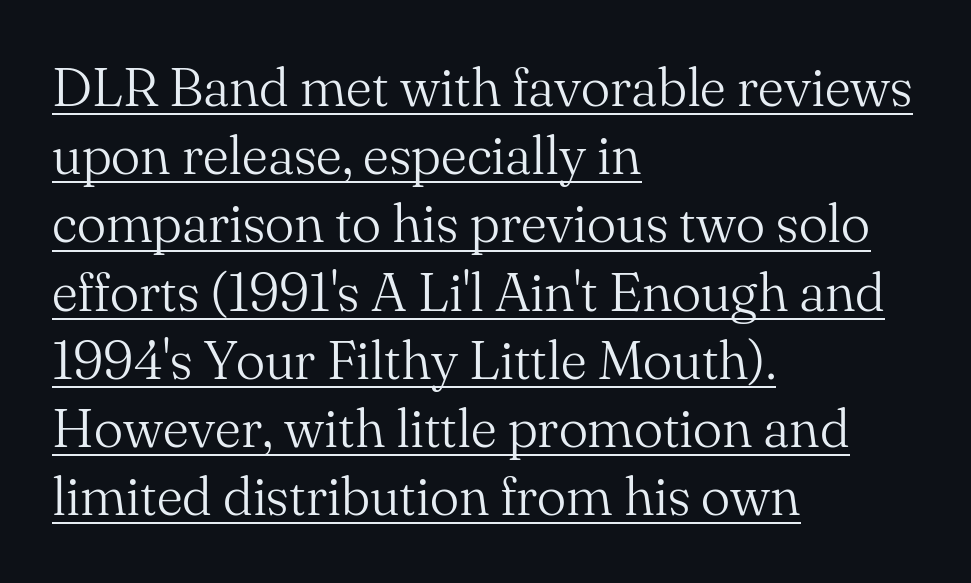
{"serif": "yes", "italic": "no", "bold": "no", "weight": "light", "width": "normal", "stroke_contrast": "medium", "x_height": "small", "monospaced": "no", "underline": "yes", "align": "left", "line_spacing_ratio": 1.24, "letter_spacing": "normal", "letter_spacing_em": 0.0, "glyph_px": 55}
